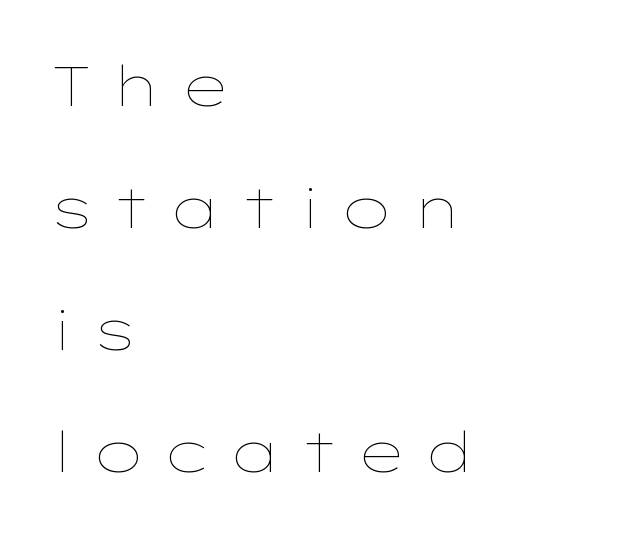
{"italic": "no", "bold": "no", "weight": "thin", "width": "wide", "stroke_contrast": "low", "x_height": "medium", "monospaced": "no", "underline": "no", "align": "left", "line_spacing": "loose", "line_spacing_ratio": 2.18, "letter_spacing": "wide", "letter_spacing_em": 0.31, "glyph_px": 56}
